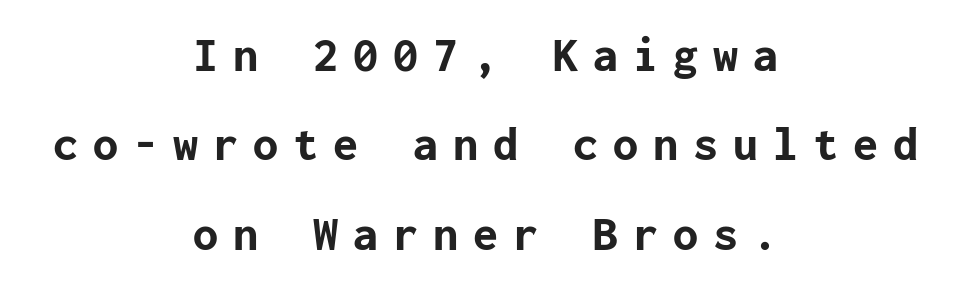
{"serif": "no", "italic": "no", "bold": "yes", "weight": "bold", "width": "normal", "stroke_contrast": "low", "x_height": "medium", "underline": "no", "align": "center", "line_spacing_ratio": 1.79, "letter_spacing": "wide", "letter_spacing_em": 0.3, "glyph_px": 50}
